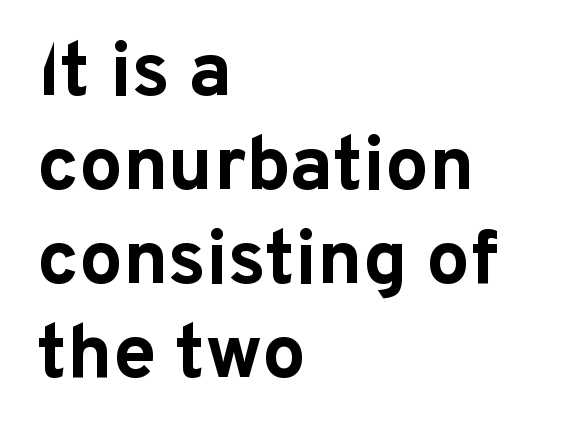
The image shows 77 px bold sans-serif type, upright; set left-aligned, line spacing 1.22x, normal letter spacing, not underlined; low stroke contrast and a medium x-height.
